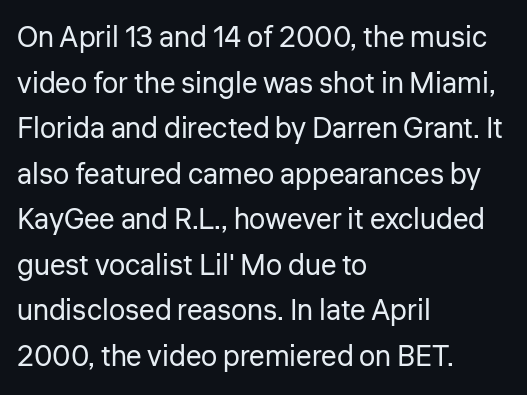
The letterforms sit at book weight or below. Unlike a traditional serif, this face leaves its strokes unadorned. The letters sit at their default tracking, neither squeezed nor spread. Casual observation: everything's shoved over to the left. The specimen omits any rule beneath the text block's lines. Does the lettering tilt? It doesn't — this is upright.
